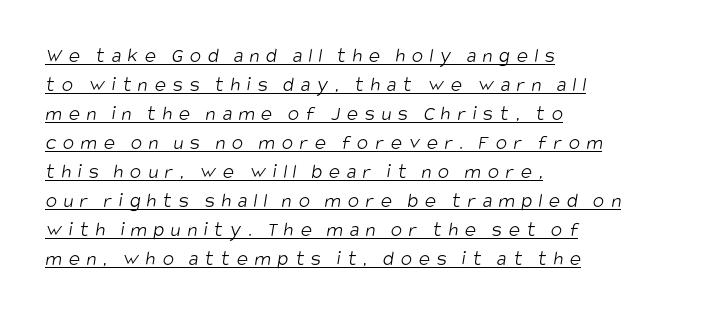
{"bold": "no", "underline": "yes", "align": "left", "line_spacing": "normal", "line_spacing_ratio": 1.38, "letter_spacing": "wide", "letter_spacing_em": 0.32, "glyph_px": 21}
